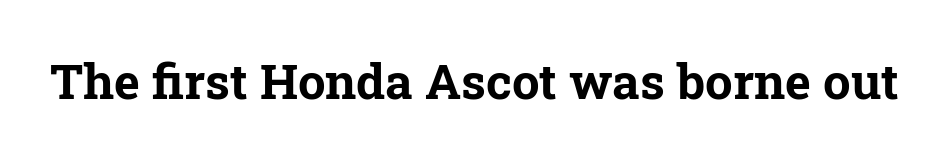
The image shows 49 px bold serif type, upright; set normal letter spacing, not underlined; low stroke contrast and a medium x-height.
